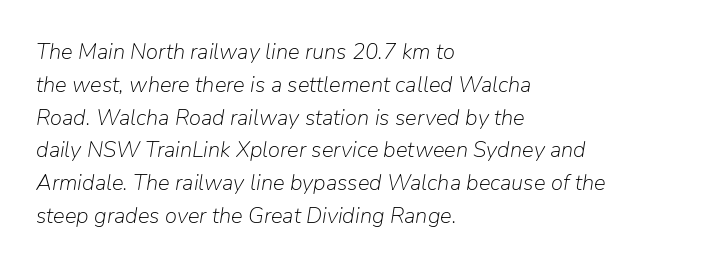
Q: Is the text bold? A: No.
Q: Is the text italic (slanted)? A: Yes, it leans right by about 9 degrees.
Q: Is the text underlined? A: No.
Q: How is the paragraph aligned? A: Left-aligned.
Q: Is the spacing between letters normal or unusually wide? A: Normal.
Q: Is the spacing between lines tight, normal or loose? A: Normal.
